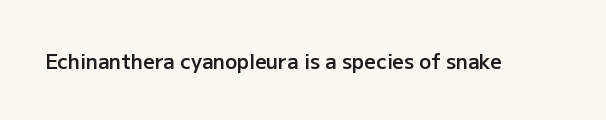
{"italic": "no", "bold": "semi", "underline": "no", "letter_spacing": "normal", "letter_spacing_em": 0.0, "glyph_px": 20}
